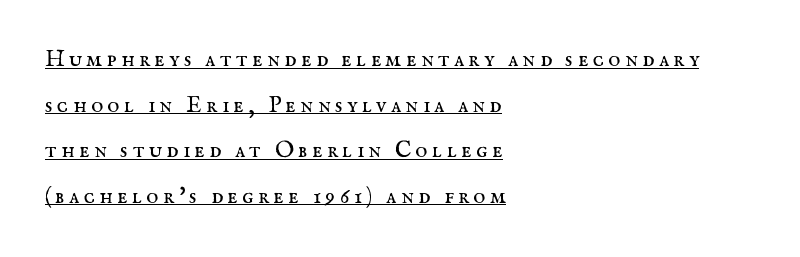
The image shows 23 px text type, upright; set left-aligned, loose line spacing (1.98x), underlined.
